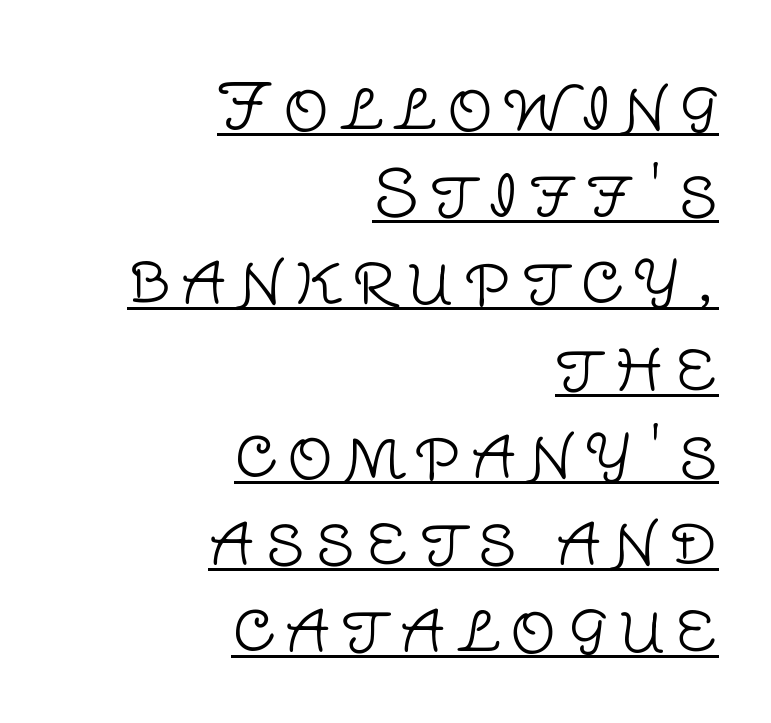
{"serif": "no", "bold": "no", "weight": "light", "width": "normal", "stroke_contrast": "low", "x_height": "large", "monospaced": "no", "underline": "yes", "align": "right", "line_spacing": "normal", "line_spacing_ratio": 1.36, "glyph_px": 64}
